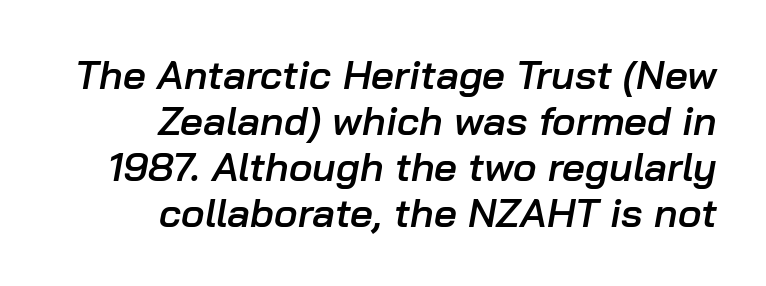
Q: Is the text bold? A: Semi-bold.
Q: Is the text italic (slanted)? A: Yes, it leans right by about 10 degrees.
Q: Is the text underlined? A: No.
Q: How is the paragraph aligned? A: Right-aligned.
Q: Is the spacing between letters normal or unusually wide? A: Normal.
Q: Is the spacing between lines tight, normal or loose? A: Tight.
Q: Width (condensed, normal, or wide)? A: Normal.
Q: Stroke contrast? A: Low.
Q: x-height? A: Medium.
Q: Monospaced? A: No.
